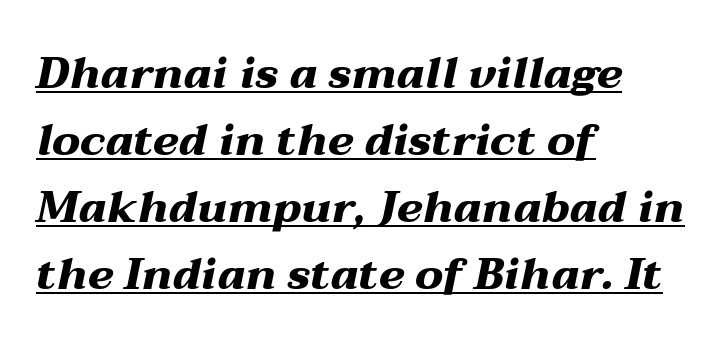
{"italic": "yes", "lean": "right", "slant_degrees": 12, "bold": "yes", "weight": "heavy", "width": "wide", "stroke_contrast": "medium", "x_height": "medium", "monospaced": "no", "underline": "yes", "align": "left", "line_spacing": "normal", "line_spacing_ratio": 1.52, "letter_spacing": "normal", "letter_spacing_em": 0.0, "glyph_px": 44}
